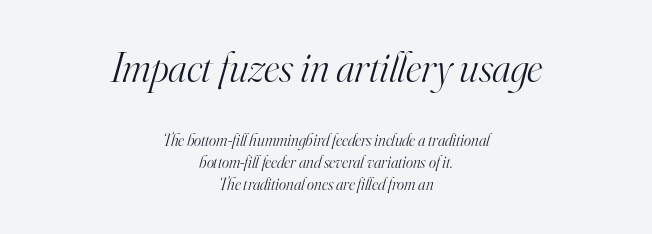
{"serif": "yes", "italic": "yes", "lean": "right", "slant_degrees": 16, "bold": "no", "weight": "light", "width": "normal", "stroke_contrast": "high", "x_height": "small", "monospaced": "no", "underline": "no", "align": "center", "line_spacing": "normal", "line_spacing_ratio": 1.29, "letter_spacing": "normal", "letter_spacing_em": 0.0, "larger_block": "first", "size_ratio": 2.53, "glyph_px": 43}
